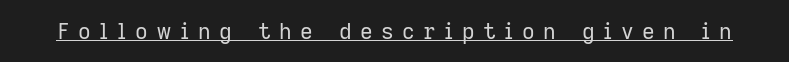
Italic? Not at all — the glyphs are vertical. The font sits on the lighter half of the weight spectrum, regular included. Does extra space separate the letters? Yes, quite a lot of it. The passage shown is underscored from start to finish.
